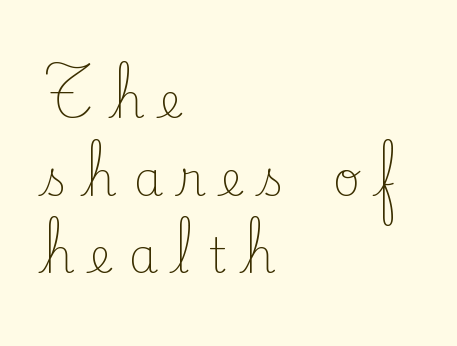
Look at the bottom of the vertical strokes: they flare into serifs here. Notice how the stems are strictly vertical — no italics here. Think standard paragraph weight, or any step lighter than that. There is plenty of visible air inserted between adjacent glyphs.
